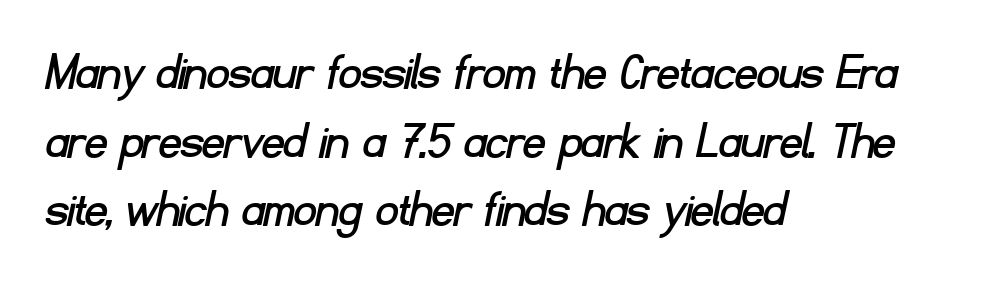
{"serif": "no", "width": "normal", "stroke_contrast": "low", "x_height": "small", "monospaced": "no", "underline": "no", "align": "left", "line_spacing": "normal", "line_spacing_ratio": 1.27, "letter_spacing": "normal", "letter_spacing_em": 0.0, "glyph_px": 54}
